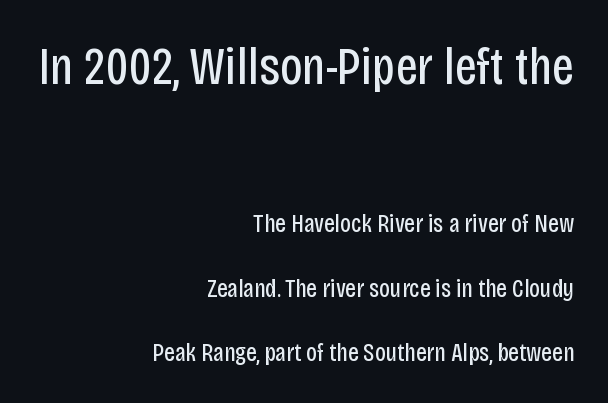
Q: Is the text bold? A: No.
Q: Is the text italic (slanted)? A: No, it is upright.
Q: Is the typeface a serif or a sans-serif typeface? A: Sans-serif.
Q: Is the text underlined? A: No.
Q: How is the paragraph aligned? A: Right-aligned.
Q: Is the spacing between letters normal or unusually wide? A: Normal.
Q: Is the spacing between lines tight, normal or loose? A: Loose.
Q: Which block of text is set in a larger size, the first (top) or the second (bottom)? A: The first (top) one.
Q: Width (condensed, normal, or wide)? A: Condensed.
Q: Stroke contrast? A: Low.
Q: x-height? A: Large.
Q: Monospaced? A: No.
